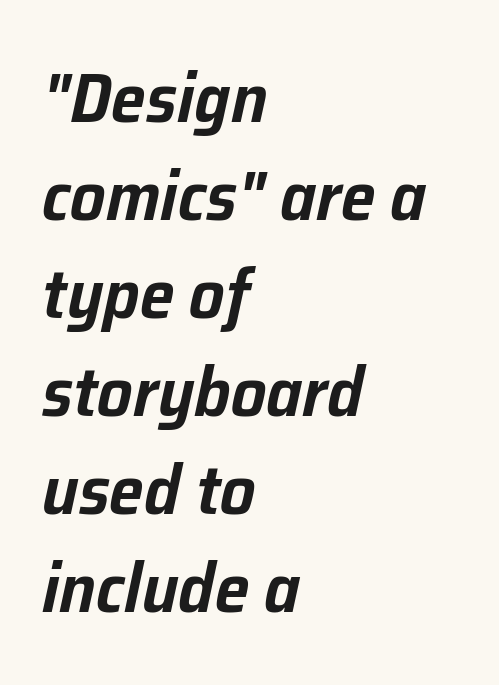
Descenders are the only things crossing below the line. Regarding leading, the lines here are spaced in the standard way. Style check: oblique. This sample has the flowing, uneven cadence of proportional lettering. Does extra space separate the letters? No, they use regular spacing. This rendering uses left alignment, leaving the right contour irregular.
